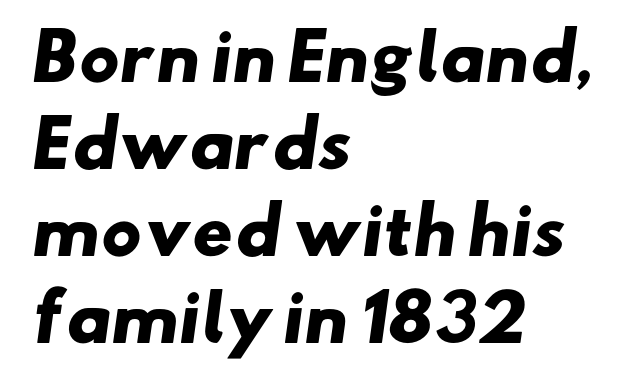
{"serif": "no", "bold": "yes", "weight": "heavy", "width": "wide", "stroke_contrast": "low", "x_height": "small", "monospaced": "no", "underline": "no", "align": "left", "line_spacing": "normal", "line_spacing_ratio": 1.38, "letter_spacing": "normal", "letter_spacing_em": 0.0, "glyph_px": 63}
